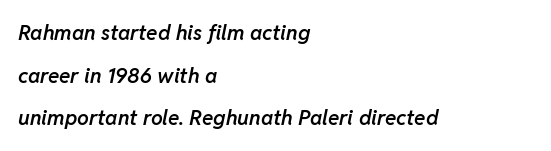
Q: Is the text bold? A: Semi-bold.
Q: Is the text italic (slanted)? A: Yes, it leans right by about 11 degrees.
Q: Is the text underlined? A: No.
Q: How is the paragraph aligned? A: Left-aligned.
Q: Is the spacing between letters normal or unusually wide? A: Normal.
Q: Is the spacing between lines tight, normal or loose? A: Loose.
